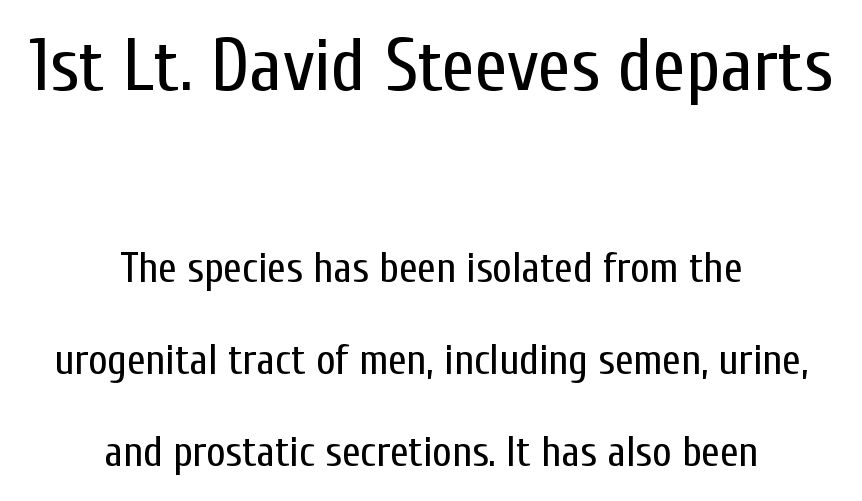
The image shows 74 px regular-weight, condensed sans-serif type, upright; set centered, loose line spacing (2.19x), normal letter spacing, not underlined; the first (top) block is 1.76x larger; low stroke contrast and a medium x-height.
